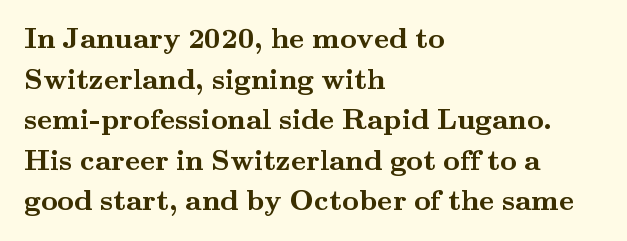
The image shows 29 px semibold, wide serif type, upright; set left-aligned, normal line spacing (1.4x), normal letter spacing, not underlined; medium stroke contrast and a small x-height.
